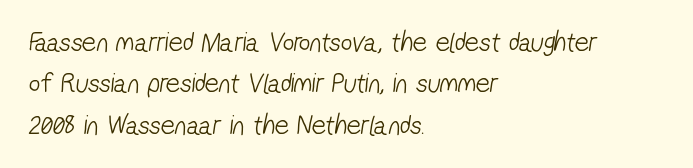
{"serif": "no", "bold": "no", "weight": "light", "width": "condensed", "stroke_contrast": "low", "x_height": "medium", "monospaced": "no", "underline": "no", "align": "left", "line_spacing": "normal", "line_spacing_ratio": 1.48, "letter_spacing": "normal", "letter_spacing_em": 0.0, "glyph_px": 28}
